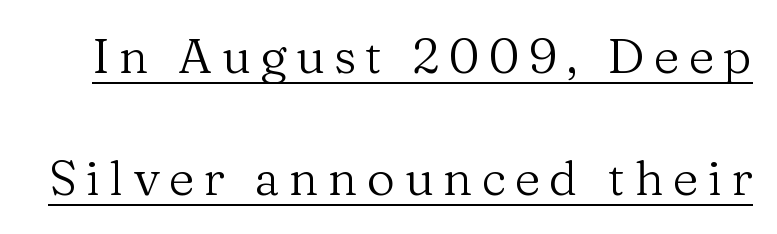
Q: Is the text bold? A: No.
Q: Is the text italic (slanted)? A: No, it is upright.
Q: Is the typeface a serif or a sans-serif typeface? A: Serif.
Q: Is the text underlined? A: Yes.
Q: Is the spacing between lines tight, normal or loose? A: Loose.
Q: Width (condensed, normal, or wide)? A: Normal.
Q: Stroke contrast? A: Medium.
Q: x-height? A: Medium.
Q: Monospaced? A: No.
